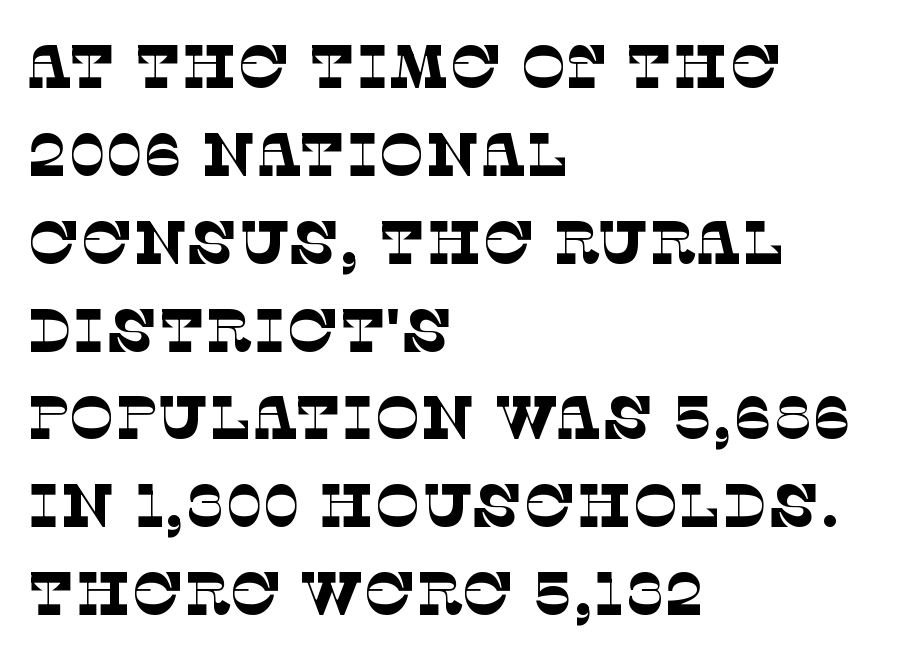
Q: Is the text bold? A: No.
Q: Is the typeface a serif or a sans-serif typeface? A: Serif.
Q: Is the text underlined? A: No.
Q: How is the paragraph aligned? A: Left-aligned.
Q: Is the spacing between letters normal or unusually wide? A: Normal.
Q: Is the spacing between lines tight, normal or loose? A: Normal.
Q: Width (condensed, normal, or wide)? A: Normal.
Q: Stroke contrast? A: Low.
Q: x-height? A: Large.
Q: Monospaced? A: No.
